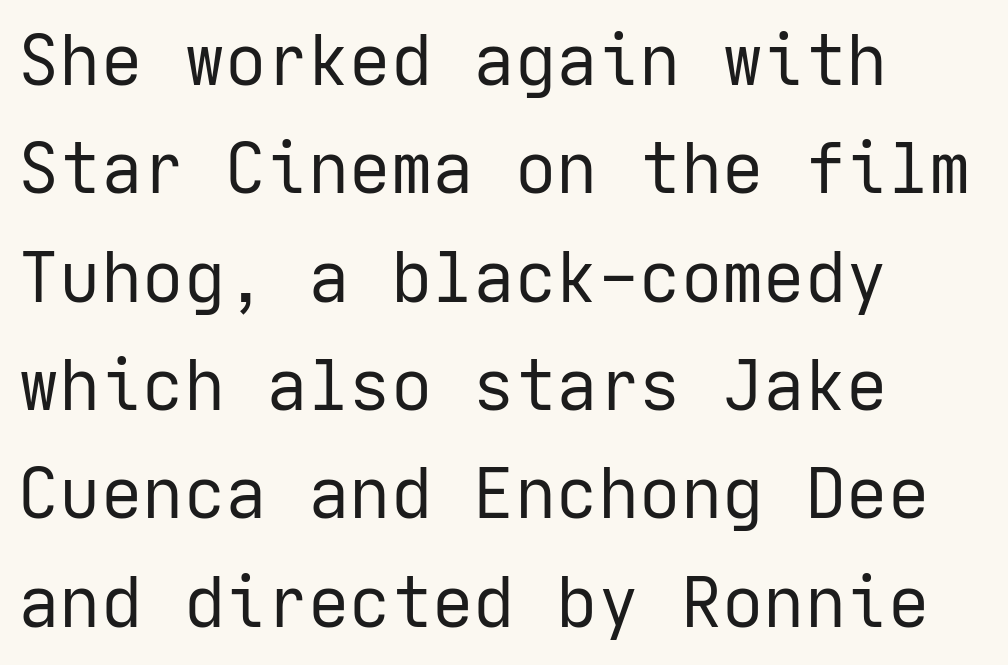
{"serif": "no", "italic": "no", "bold": "no", "weight": "regular", "width": "normal", "stroke_contrast": "low", "x_height": "medium", "underline": "no", "align": "left", "line_spacing": "normal", "line_spacing_ratio": 1.57, "letter_spacing": "normal", "letter_spacing_em": 0.0, "glyph_px": 69}
